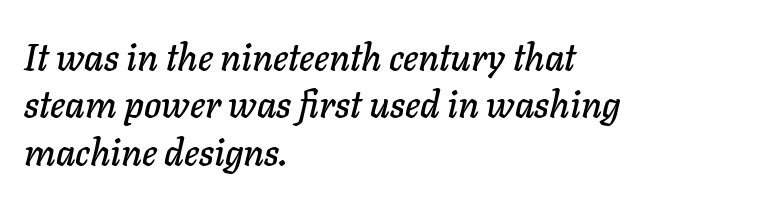
{"italic": "yes", "lean": "right", "slant_degrees": 11, "width": "normal", "stroke_contrast": "low", "x_height": "medium", "monospaced": "no", "underline": "no", "align": "left", "line_spacing": "normal", "line_spacing_ratio": 1.28, "letter_spacing": "normal", "letter_spacing_em": 0.0, "glyph_px": 37}
